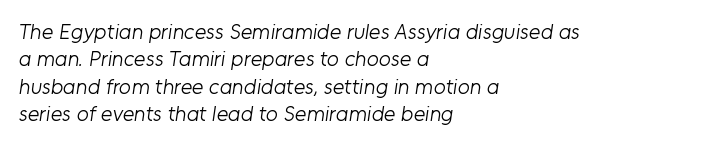
The image shows 22 px text type; set left-aligned, line spacing 1.24x, normal letter spacing, not underlined.
